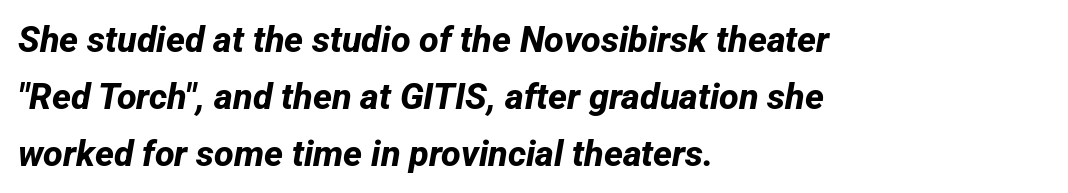
Characters follow at the spacing the type designer built in. Are there feet on the stems? There aren't — it's a sans. Each letter keeps its own natural width here, so spacing adapts to shape. These lines carry a lot of weight — the face is fully bold. Visually the block forms a straight wall on the left and a jagged coastline on the right. Bare-footed words on every line.
